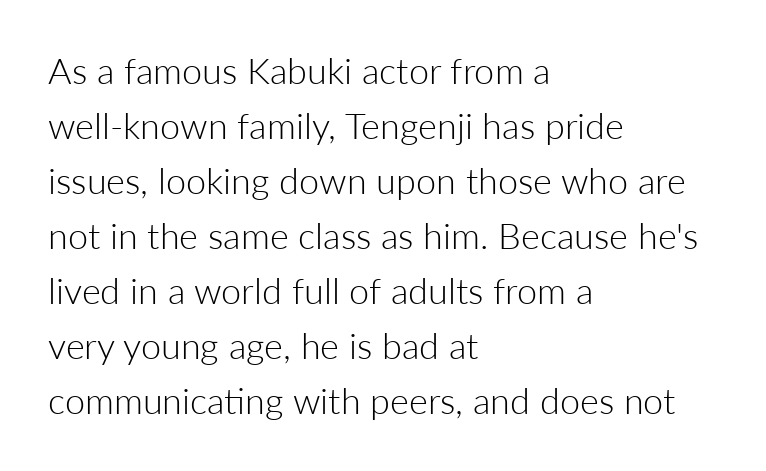
Q: Is the text bold? A: No.
Q: Is the text italic (slanted)? A: No, it is upright.
Q: Is the typeface a serif or a sans-serif typeface? A: Sans-serif.
Q: Is the text underlined? A: No.
Q: How is the paragraph aligned? A: Left-aligned.
Q: Is the spacing between letters normal or unusually wide? A: Normal.
Q: Is the spacing between lines tight, normal or loose? A: Normal.
Q: Width (condensed, normal, or wide)? A: Normal.
Q: Stroke contrast? A: Low.
Q: x-height? A: Medium.
Q: Monospaced? A: No.
